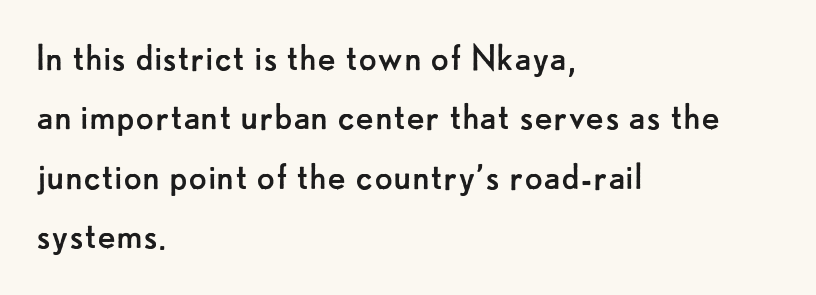
Descenders are the only things crossing below the line. Summary of vertical rhythm: regular, with standard interline spacing. This sample uses an upright cut, with every glyph sitting square on the baseline. Compared with typical body copy, the letter spacing here is the same. Is the stroke heavy? The answer is a plain regular-or-lighter. Layout note: lines flush left.
